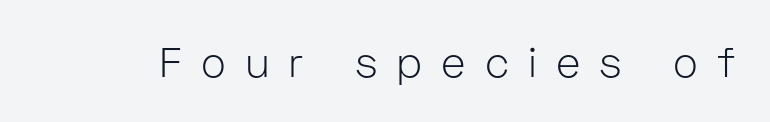
The letterforms stand isolated, each surrounded by extra space. The typeface has the unassuming heft of standard copy or less. It's the straight-up-and-down kind of type. This sample has the flowing, uneven cadence of proportional lettering. Regarding serifs, this sample does without them. Beneath every word, the page is bare.
